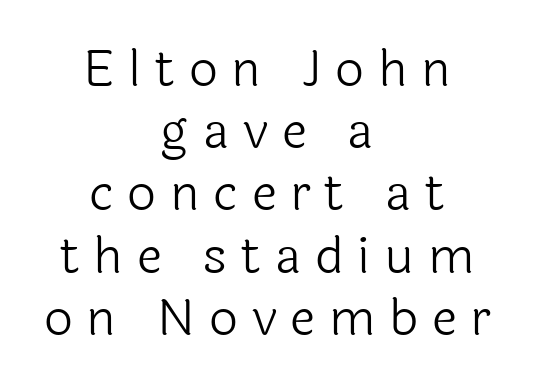
The image shows 51 px light sans-serif type, upright; set centered, line spacing 1.22x, unusually wide letter spacing (+0.27 em), not underlined; a medium x-height.
